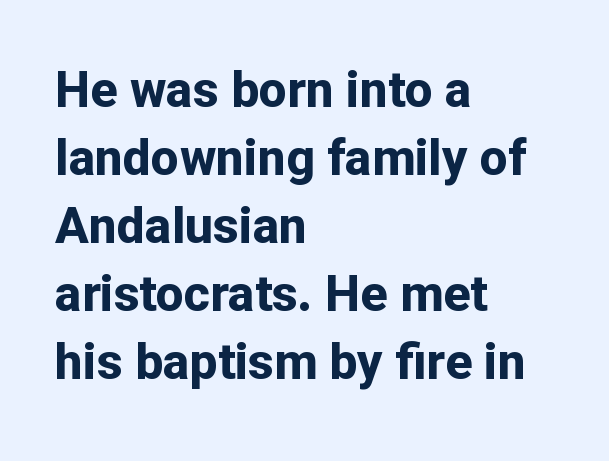
{"serif": "no", "italic": "no", "bold": "yes", "weight": "bold", "width": "normal", "stroke_contrast": "low", "x_height": "medium", "monospaced": "no", "underline": "no", "align": "left", "line_spacing": "normal", "line_spacing_ratio": 1.36, "letter_spacing": "normal", "letter_spacing_em": 0.0, "glyph_px": 50}
